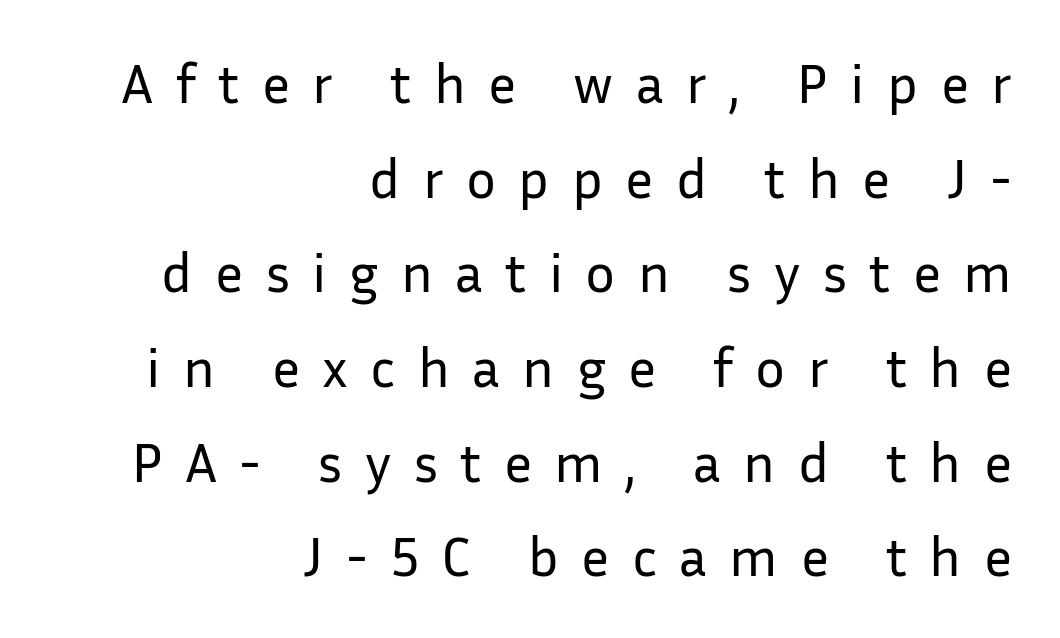
The image shows 56 px regular-weight sans-serif type, upright; set right-aligned, normal line spacing (1.69x), unusually wide letter spacing (+0.4 em), not underlined; low stroke contrast and a medium x-height.
